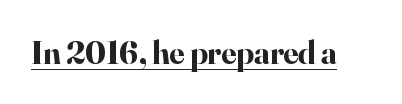
{"serif": "yes", "italic": "no", "bold": "yes", "weight": "bold", "width": "normal", "stroke_contrast": "high", "x_height": "small", "monospaced": "no", "underline": "yes", "letter_spacing": "normal", "letter_spacing_em": 0.0, "glyph_px": 33}
